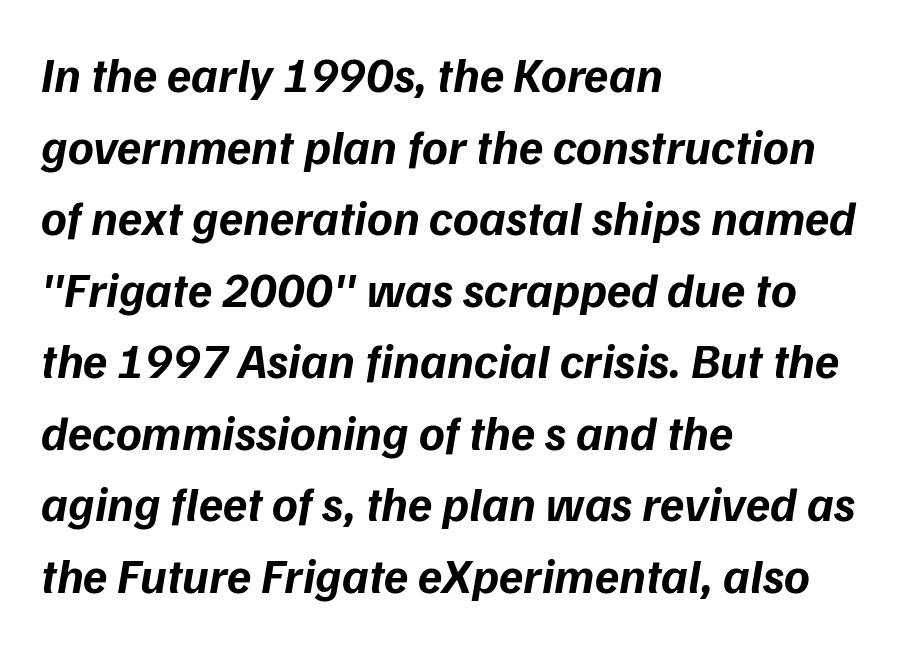
The image shows 49 px bold type, italic (leaning right); set left-aligned, normal line spacing (1.46x), normal letter spacing, not underlined; low stroke contrast and a medium x-height.
